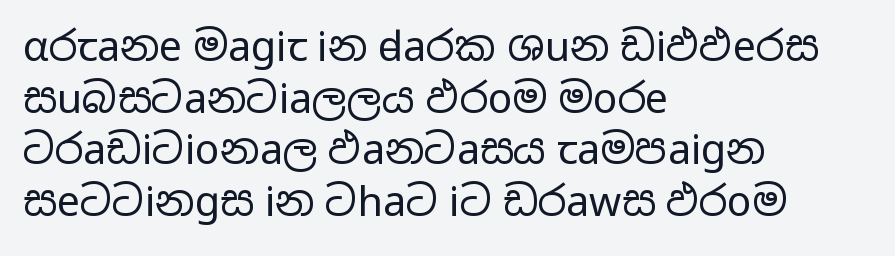
The font's upright variant was chosen for this text. The string is rendered with underlining switched off. The rendering anchors every line to the left-hand side. Does the type have serifs? No, each stem ends abruptly. Normally led — the rows are evenly, conventionally spaced.
